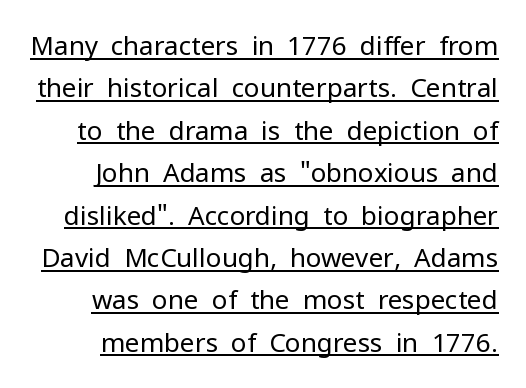
{"italic": "no", "bold": "no", "underline": "yes", "line_spacing": "normal", "line_spacing_ratio": 1.63, "letter_spacing": "normal", "letter_spacing_em": 0.0, "glyph_px": 26}
